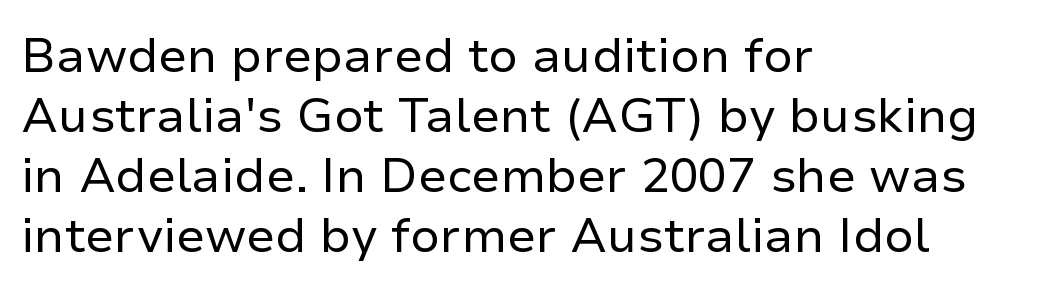
The image shows 48 px regular-weight sans-serif type, upright; set left-aligned, normal line spacing (1.25x), normal letter spacing, not underlined; low stroke contrast and a medium x-height.
